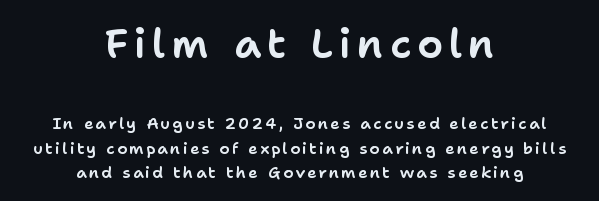
The rows are spaced the way most documents space them. These lines are rendered in a variable-pitch font. Typesetter's note — upper block bumped up in size, lower block left smaller. The type sits square on the baseline with zero lean.
